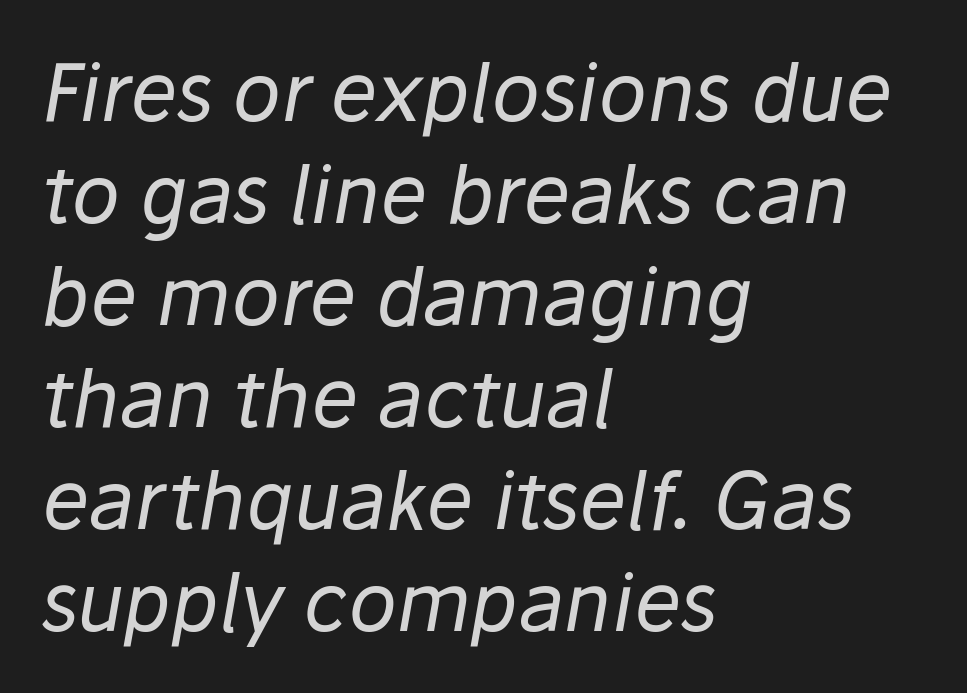
Observe the lean: these are italic letterforms. Character widths vary here, with narrow letters taking less room than wide ones. Here the glyphs are tracked normally, forming tight word shapes. Heft: none added — not bold. Beneath every word, the page is bare.
